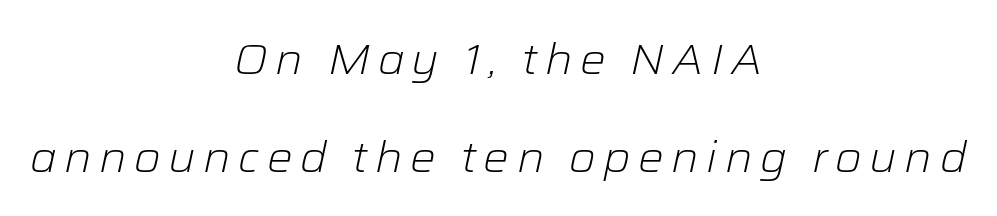
No extra ink here — the face is not bold. The text carries the slant typical of an italic or oblique font. Students, observe: this is what heavily led, spacious text looks like. A centered setting, common on invitations and titles, is used for this passage. Do the characters align in a grid? No, the font is proportional.
